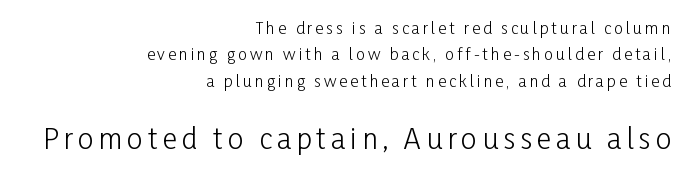
The image shows 28 px light, condensed sans-serif type, upright; set right-aligned, normal line spacing (1.65x), not underlined; the second (bottom) block is 1.75x larger; low stroke contrast and a medium x-height.
